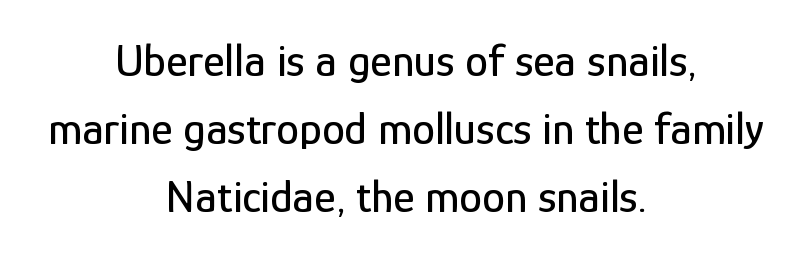
The image shows 46 px condensed sans-serif type, upright; set centered, normal line spacing (1.48x), normal letter spacing, not underlined; low stroke contrast and a medium x-height.
